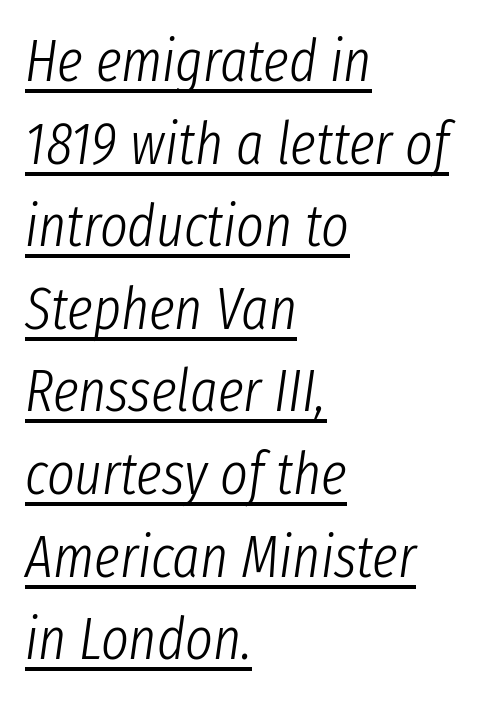
Q: Is the text bold? A: No.
Q: Is the text italic (slanted)? A: Yes, it leans right by about 8 degrees.
Q: Is the text underlined? A: Yes.
Q: How is the paragraph aligned? A: Left-aligned.
Q: Is the spacing between letters normal or unusually wide? A: Normal.
Q: Is the spacing between lines tight, normal or loose? A: Normal.
Q: Width (condensed, normal, or wide)? A: Condensed.
Q: Stroke contrast? A: Low.
Q: x-height? A: Medium.
Q: Monospaced? A: No.
